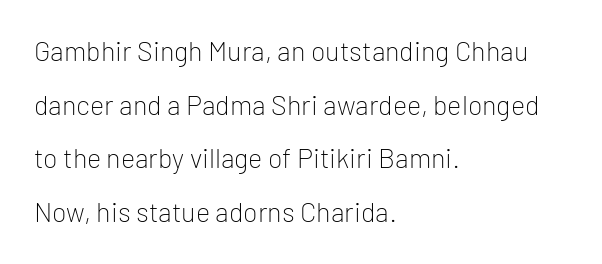
Decoration check: the copy has no underline. Weight: not bold — regular or lighter. Leading: increased. Spacing between characters is what you'd get straight out of the box. Left-aligned paragraph, ragged on the right. A typesetter would mark this as roman, not italic.
